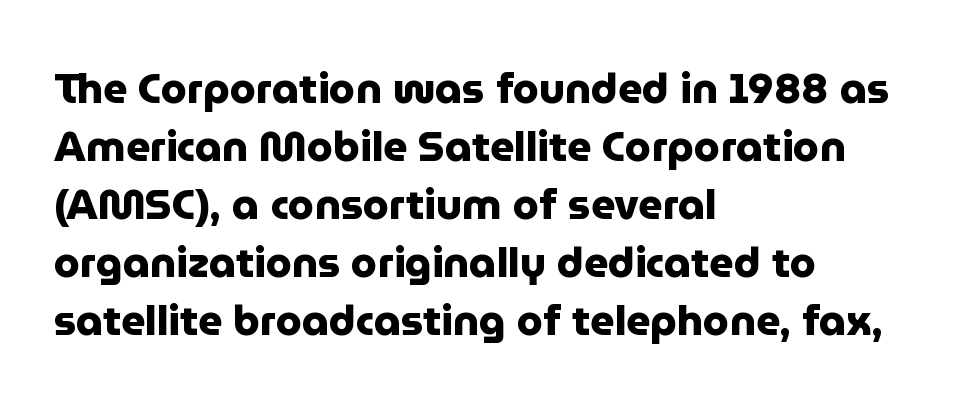
{"serif": "no", "italic": "no", "bold": "yes", "weight": "heavy", "width": "normal", "stroke_contrast": "low", "x_height": "medium", "monospaced": "no", "underline": "no", "align": "left", "line_spacing": "normal", "line_spacing_ratio": 1.38, "letter_spacing": "normal", "letter_spacing_em": 0.0, "glyph_px": 42}
